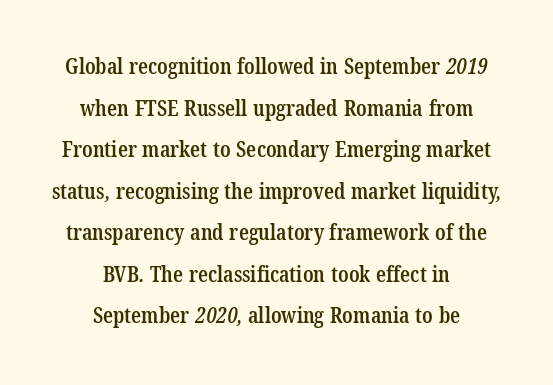
The image shows 22 px text type; set centered, line spacing 1.89x, normal letter spacing, not underlined.
